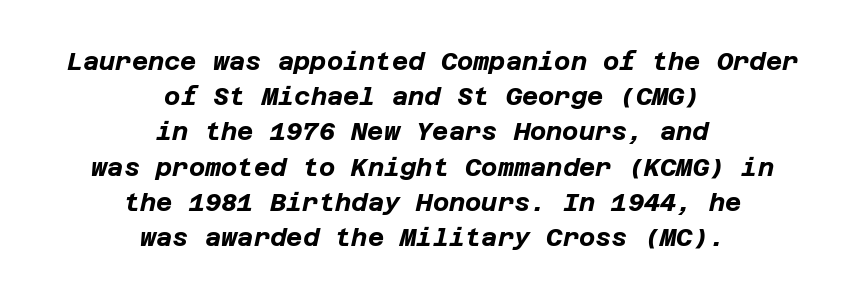
{"italic": "yes", "lean": "right", "slant_degrees": 12, "bold": "yes", "underline": "no", "align": "center", "line_spacing": "normal", "line_spacing_ratio": 1.41, "letter_spacing": "normal", "letter_spacing_em": 0.0, "glyph_px": 25}
